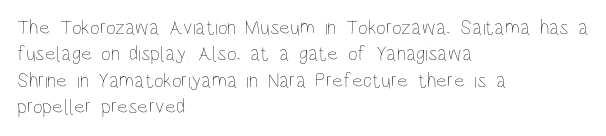
The image shows 21 px text type, upright; set left-aligned, normal line spacing (1.26x), normal letter spacing, not underlined.
